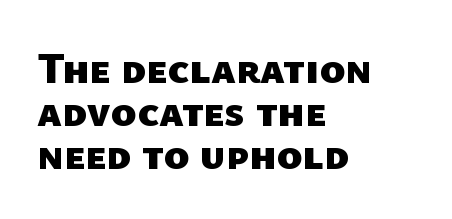
The image shows 43 px heavy sans-serif type; set left-aligned, tight line spacing (1.0x), normal letter spacing, not underlined; low stroke contrast and a medium x-height.
